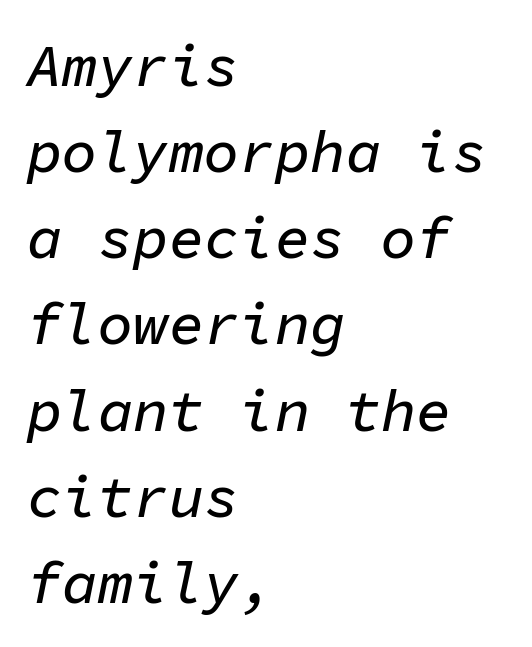
{"italic": "yes", "lean": "right", "slant_degrees": 11, "width": "normal", "stroke_contrast": "low", "x_height": "medium", "monospaced": "yes", "underline": "no", "align": "left", "line_spacing": "normal", "line_spacing_ratio": 1.46, "letter_spacing": "normal", "letter_spacing_em": 0.0, "glyph_px": 59}
